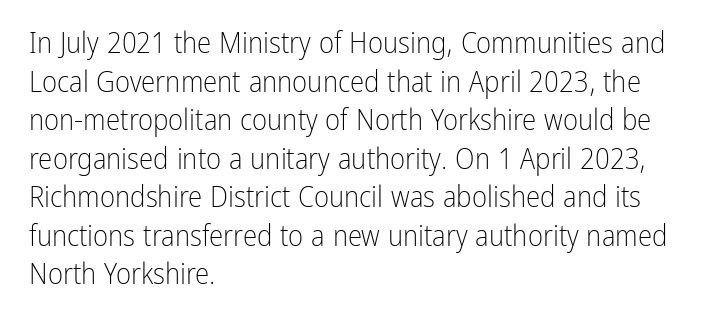
Q: Is the text bold? A: No.
Q: Is the text italic (slanted)? A: No, it is upright.
Q: Is the typeface a serif or a sans-serif typeface? A: Sans-serif.
Q: Is the text underlined? A: No.
Q: How is the paragraph aligned? A: Left-aligned.
Q: Is the spacing between letters normal or unusually wide? A: Normal.
Q: Is the spacing between lines tight, normal or loose? A: Normal.
Q: Width (condensed, normal, or wide)? A: Condensed.
Q: Stroke contrast? A: Low.
Q: x-height? A: Medium.
Q: Monospaced? A: No.
